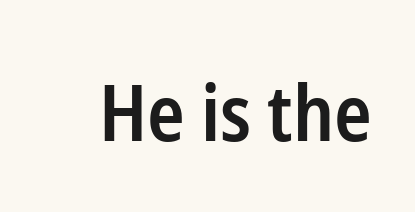
The image shows 78 px semibold, condensed sans-serif type, upright; set normal letter spacing, not underlined; low stroke contrast and a medium x-height.
